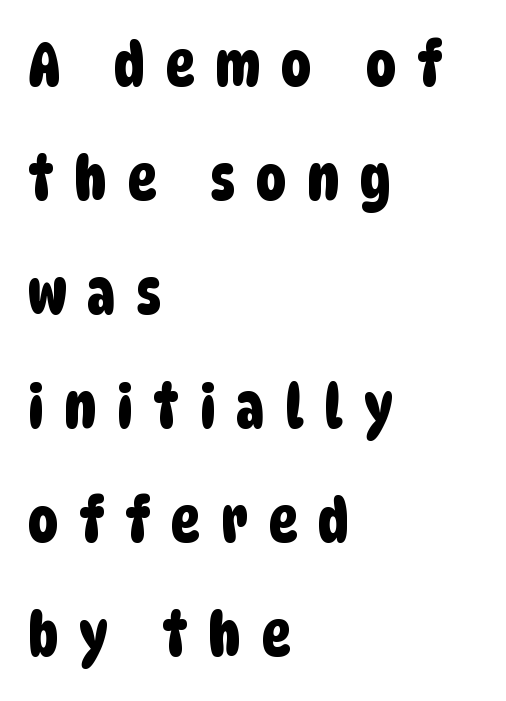
These lines are composed in type without serifs. Every row of glyphs begins at an identical x-position on the left. Anything drawn beneath the words? Only blank space. Each letter keeps its own natural width here, so spacing adapts to shape. The gaps between neighbouring characters are conspicuously large.
